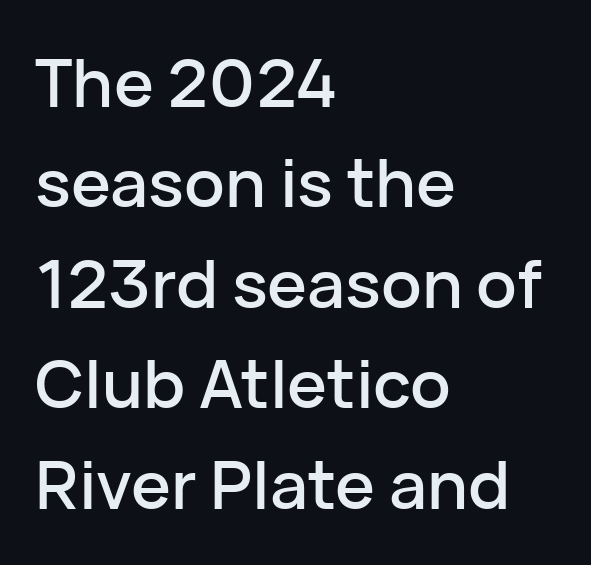
{"serif": "no", "italic": "no", "width": "normal", "stroke_contrast": "low", "x_height": "medium", "monospaced": "no", "underline": "no", "align": "left", "line_spacing": "normal", "line_spacing_ratio": 1.5, "letter_spacing": "normal", "letter_spacing_em": 0.0, "glyph_px": 67}
